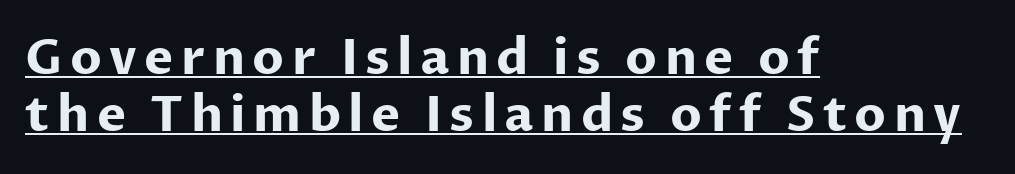
The image shows 49 px bold sans-serif type, upright; set left-aligned, line spacing 1.16x, underlined; low stroke contrast and a medium x-height.
